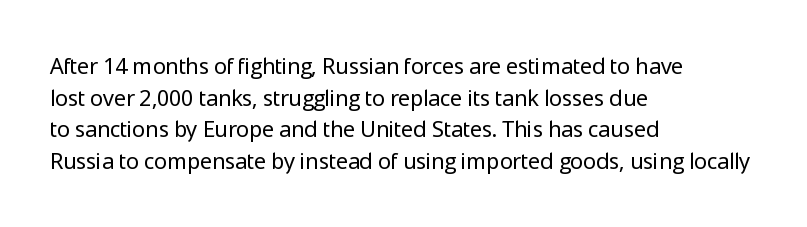
Ordinary non-slanted type is in use. Whoever set this chose a conventional vertical rhythm. Nothing unusual about the tracking: characters are spaced as the font intends. Every row of glyphs begins at an identical x-position on the left.
